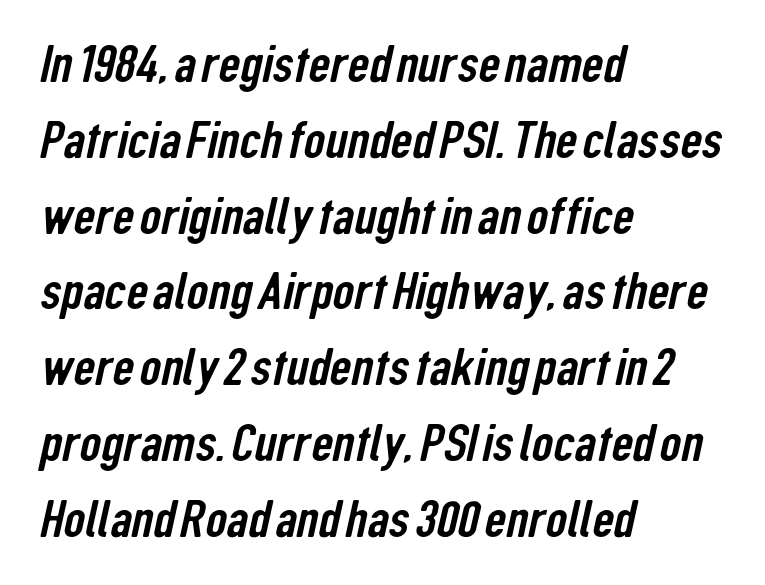
Q: Is the typeface a serif or a sans-serif typeface? A: Sans-serif.
Q: Is the text underlined? A: No.
Q: How is the paragraph aligned? A: Left-aligned.
Q: Is the spacing between letters normal or unusually wide? A: Normal.
Q: Is the spacing between lines tight, normal or loose? A: Normal.
Q: Width (condensed, normal, or wide)? A: Condensed.
Q: Stroke contrast? A: Low.
Q: x-height? A: Medium.
Q: Monospaced? A: No.
